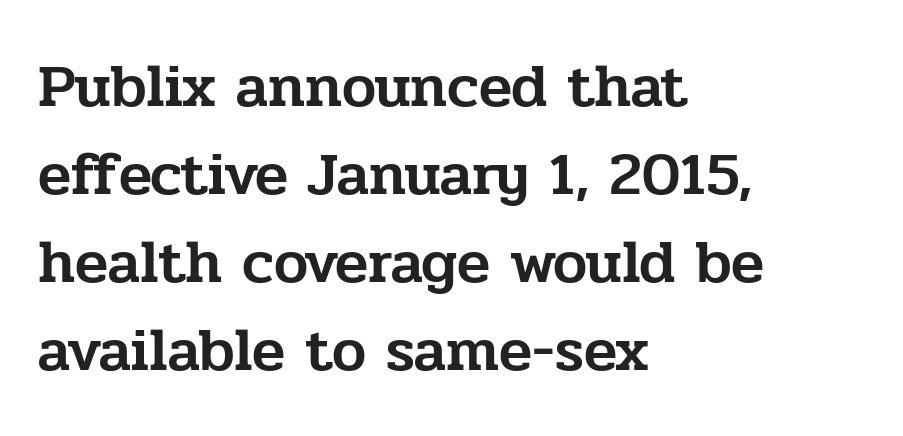
The passage shown is typed in a proportional face where columns would drift. One glance says typical: line gaps are just what's usual. The type is set solid horizontally, with unmodified tracking. This is serif lettering, the kind often seen in printed books.
